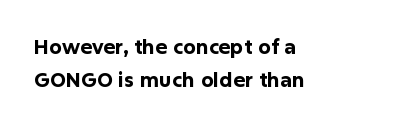
The image shows 20 px bold type, upright; set left-aligned, normal line spacing (1.65x), normal letter spacing, not underlined.
